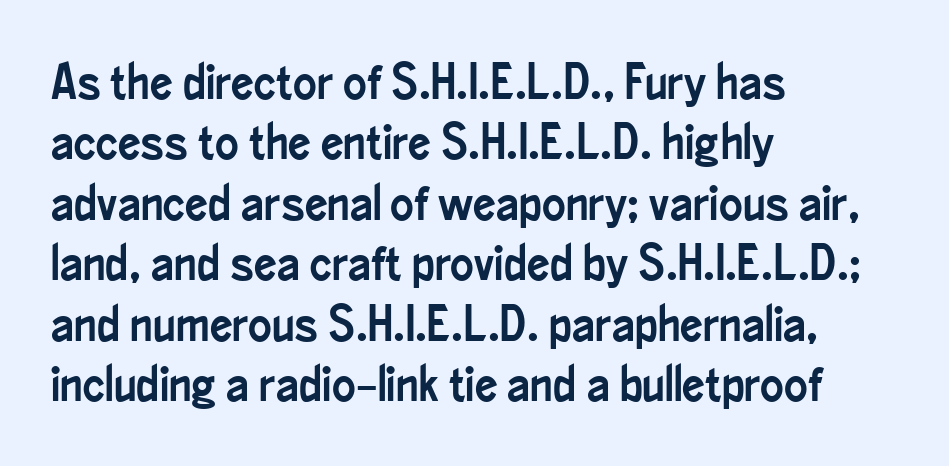
One-word summary of the alignment: left. The rendering uses natural spacing where letterforms have individual widths. Descenders hang freely into open space. In terms of posture, this sample is upright. The line texture is even and compact thanks to regular tracking. The typeface chosen for these lines omits serifs.
